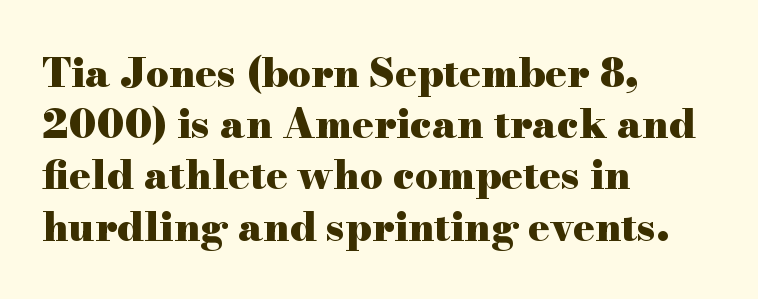
{"serif": "yes", "italic": "no", "bold": "yes", "weight": "heavy", "width": "wide", "stroke_contrast": "high", "x_height": "small", "monospaced": "no", "underline": "no", "align": "left", "line_spacing": "normal", "line_spacing_ratio": 1.28, "letter_spacing": "normal", "letter_spacing_em": 0.0, "glyph_px": 40}
